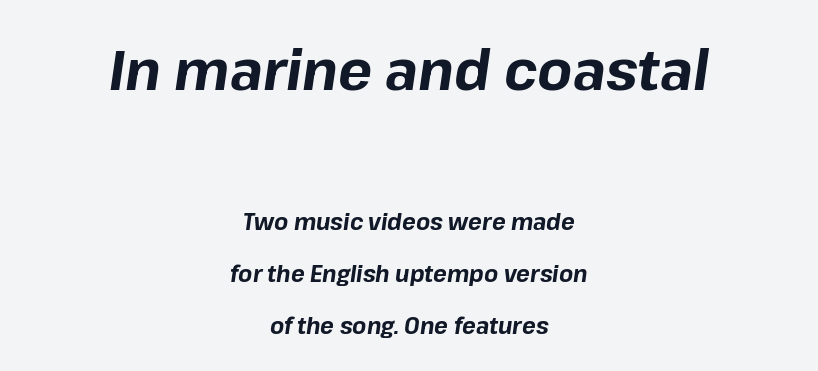
Q: Is the text bold? A: Yes.
Q: Is the text italic (slanted)? A: Yes, it leans right by about 8 degrees.
Q: Is the text underlined? A: No.
Q: How is the paragraph aligned? A: Centered.
Q: Is the spacing between letters normal or unusually wide? A: Normal.
Q: Is the spacing between lines tight, normal or loose? A: Loose.
Q: Which block of text is set in a larger size, the first (top) or the second (bottom)? A: The first (top) one.
Q: Width (condensed, normal, or wide)? A: Normal.
Q: Stroke contrast? A: Low.
Q: x-height? A: Medium.
Q: Monospaced? A: No.
